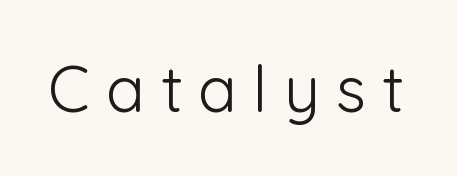
Q: Is the text bold? A: No.
Q: Is the text italic (slanted)? A: No, it is upright.
Q: Is the typeface a serif or a sans-serif typeface? A: Sans-serif.
Q: Is the text underlined? A: No.
Q: Is the spacing between letters normal or unusually wide? A: Unusually wide.
Q: Width (condensed, normal, or wide)? A: Normal.
Q: Stroke contrast? A: Low.
Q: x-height? A: Medium.
Q: Monospaced? A: No.
